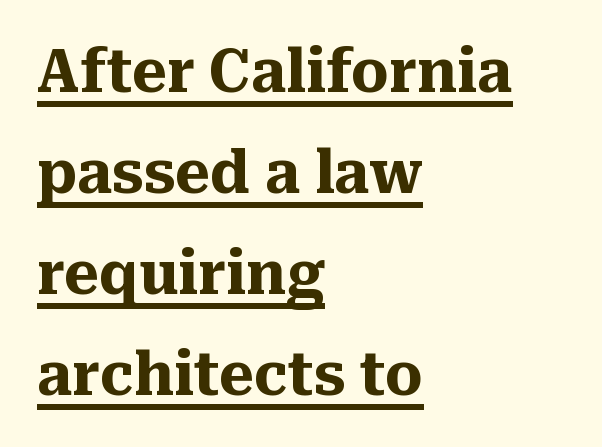
Q: Is the text bold? A: Yes.
Q: Is the text italic (slanted)? A: No, it is upright.
Q: Is the typeface a serif or a sans-serif typeface? A: Serif.
Q: Is the text underlined? A: Yes.
Q: How is the paragraph aligned? A: Left-aligned.
Q: Is the spacing between letters normal or unusually wide? A: Normal.
Q: Width (condensed, normal, or wide)? A: Normal.
Q: Stroke contrast? A: Medium.
Q: x-height? A: Medium.
Q: Monospaced? A: No.
